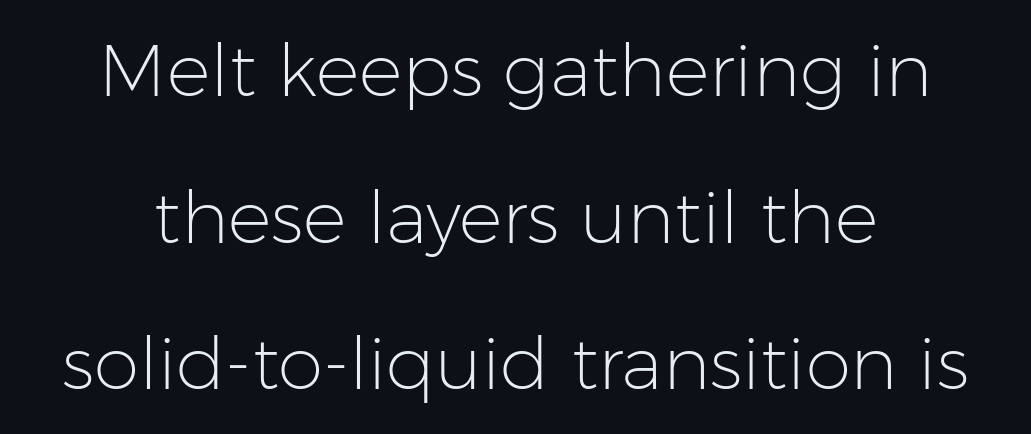
If you drew a line through each stem, it would be perfectly vertical. The lines are spread far apart with generous leading. This rendering employs a face without finishing strokes, i.e., a sans-serif. Plain, unruled lines of type. Varying glyph widths throughout — classic text-font behaviour.
